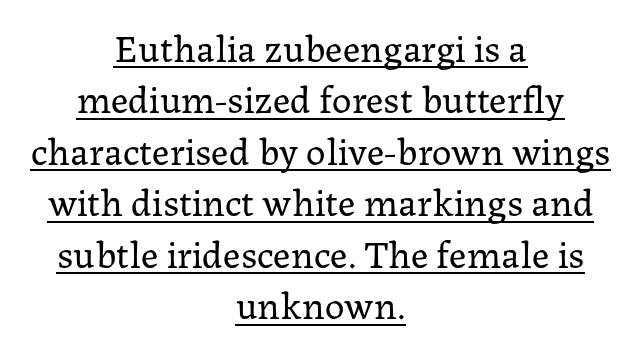
The image shows 39 px regular-weight serif type, upright; set centered, normal line spacing (1.32x), normal letter spacing, underlined; low stroke contrast and a medium x-height.
